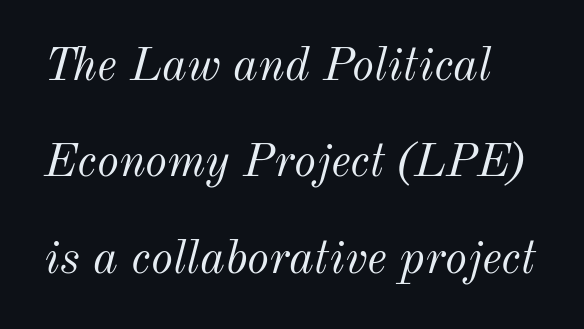
{"italic": "yes", "lean": "right", "slant_degrees": 12, "bold": "no", "weight": "light", "width": "normal", "stroke_contrast": "medium", "x_height": "small", "monospaced": "no", "underline": "no", "line_spacing": "loose", "line_spacing_ratio": 2.05, "letter_spacing": "normal", "letter_spacing_em": 0.0, "glyph_px": 47}
